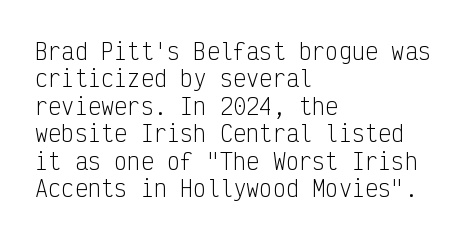
Q: Is the text bold? A: No.
Q: Is the text italic (slanted)? A: No, it is upright.
Q: Is the text underlined? A: No.
Q: How is the paragraph aligned? A: Left-aligned.
Q: Is the spacing between letters normal or unusually wide? A: Normal.
Q: Is the spacing between lines tight, normal or loose? A: Normal.
